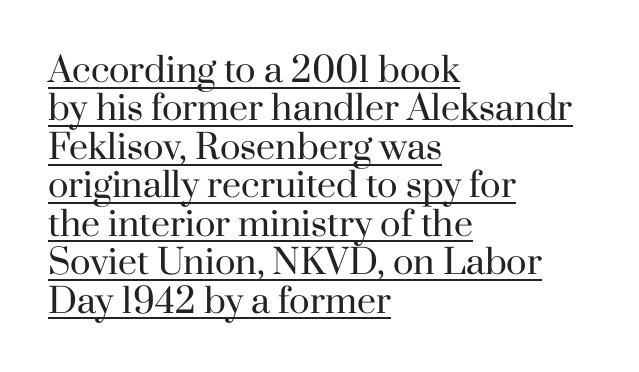
A typesetter would call this leading minimal, almost set solid. The text was rendered using a seriffed face with decorative stroke endings. The letters advance in unequal steps, a hallmark of proportional type. What decoration does the sample have? An underline. All the whitespace from short lines collects on the right. Nothing heavy about these letters — not bold at all.
